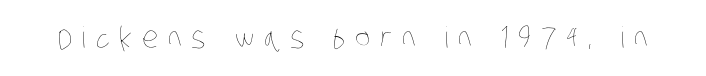
Q: Is the text bold? A: No.
Q: Is the text underlined? A: No.
Q: Is the spacing between letters normal or unusually wide? A: Unusually wide.
Q: Width (condensed, normal, or wide)? A: Condensed.
Q: Stroke contrast? A: Low.
Q: x-height? A: Large.
Q: Monospaced? A: No.
